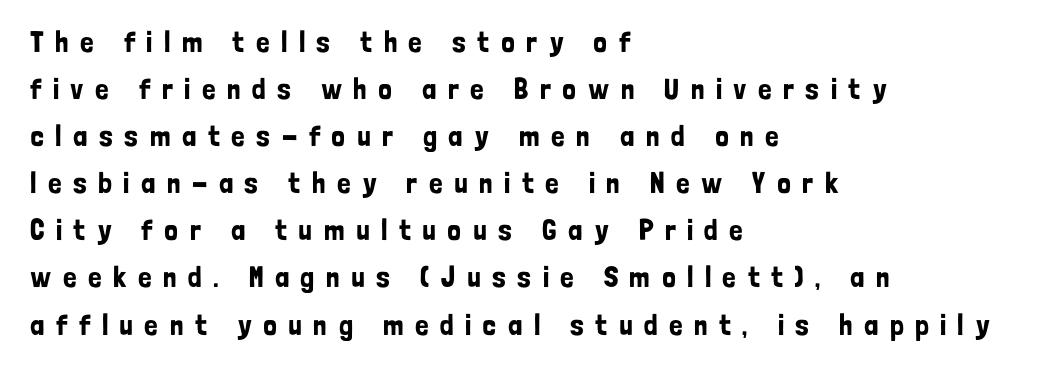
The image shows 30 px condensed sans-serif type, upright; set left-aligned, normal line spacing (1.57x), unusually wide letter spacing (+0.38 em), not underlined; low stroke contrast and a medium x-height.
